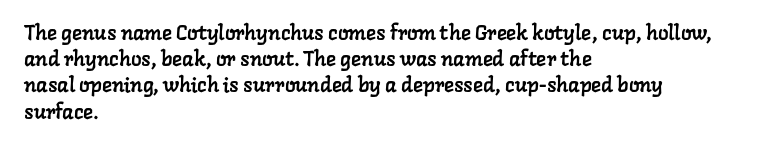
{"underline": "no", "align": "left", "line_spacing": "normal", "line_spacing_ratio": 1.25, "letter_spacing": "normal", "letter_spacing_em": 0.0, "glyph_px": 21}
